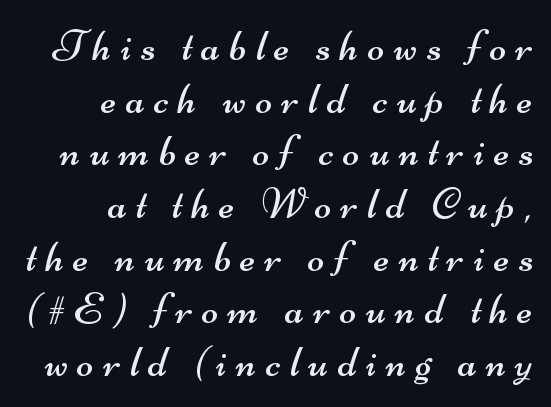
The image shows 45 px regular-weight, wide sans-serif type; set right-aligned, line spacing 1.17x, unusually wide letter spacing (+0.21 em), not underlined; medium stroke contrast and a small x-height.
